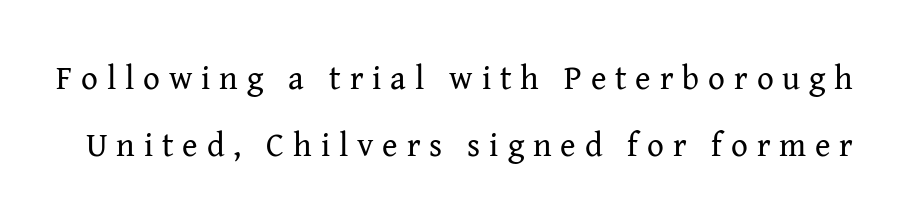
The image shows 33 px regular-weight serif type, upright; set loose line spacing (2.02x), unusually wide letter spacing (+0.27 em), not underlined; medium stroke contrast and a medium x-height.
